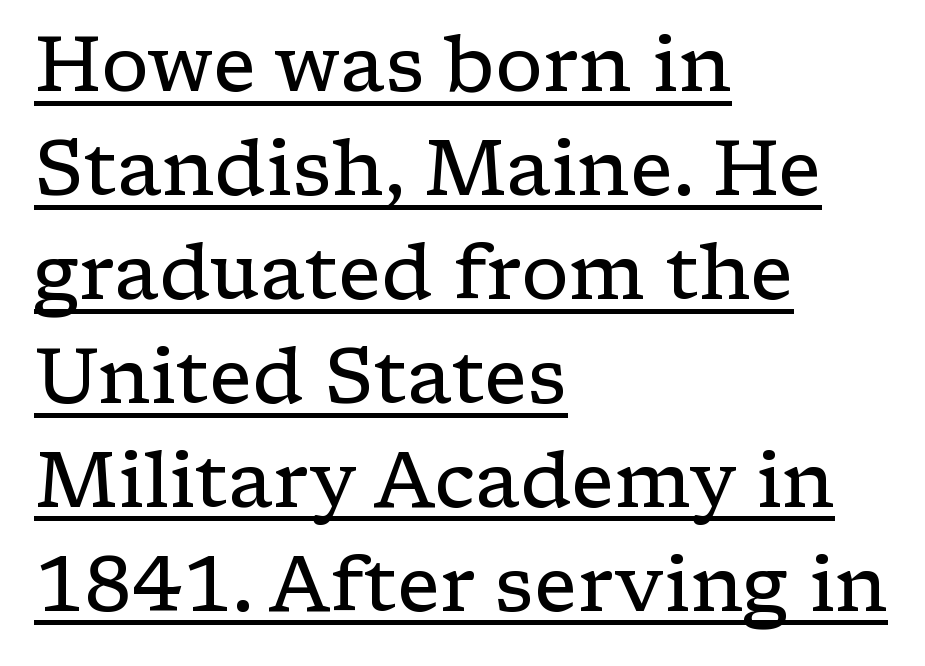
The image shows 77 px regular-weight, wide serif type, upright; set left-aligned, normal line spacing (1.35x), normal letter spacing, underlined; low stroke contrast and a medium x-height.
